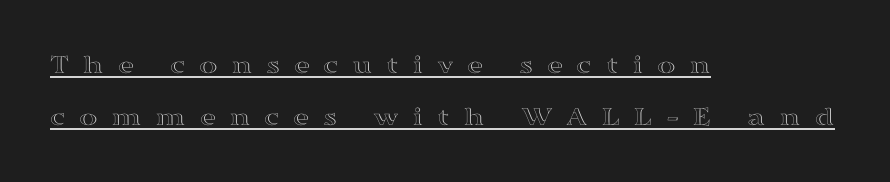
The image shows 28 px wide type, upright; set left-aligned, line spacing 1.87x, unusually wide letter spacing (+0.48 em), underlined; a medium x-height.
